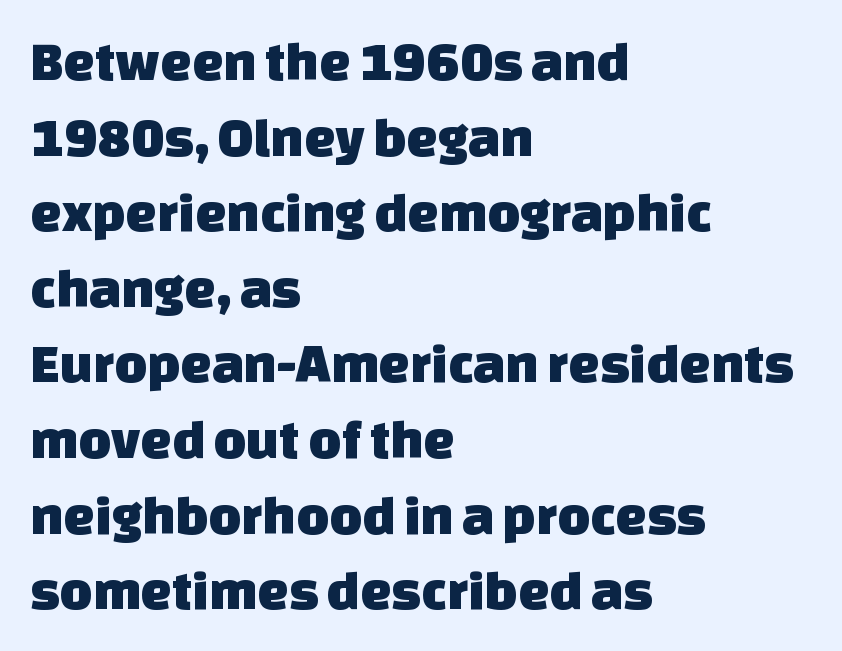
The image shows 56 px sans-serif type; set left-aligned, normal line spacing (1.35x), normal letter spacing, not underlined; low stroke contrast and a large x-height.
